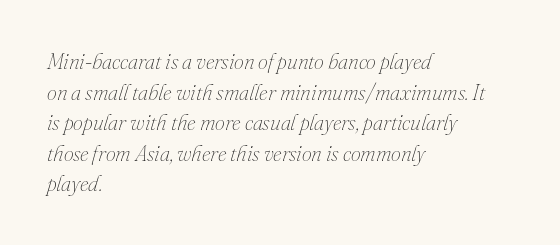
Q: Is the text bold? A: No.
Q: Is the text italic (slanted)? A: Yes, it leans right by about 16 degrees.
Q: Is the text underlined? A: No.
Q: How is the paragraph aligned? A: Left-aligned.
Q: Is the spacing between letters normal or unusually wide? A: Normal.
Q: Is the spacing between lines tight, normal or loose? A: Normal.
